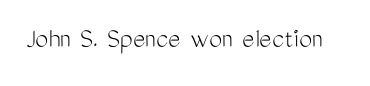
Compared with typical body copy, the letter spacing here is the same. Nothing sits at the stroke ends, so this counts as sans-serif. Varying glyph widths throughout — classic text-font behaviour. It's the straight-up-and-down kind of type. Weight: regular or lighter. Each row of text sits above clean, open space.
